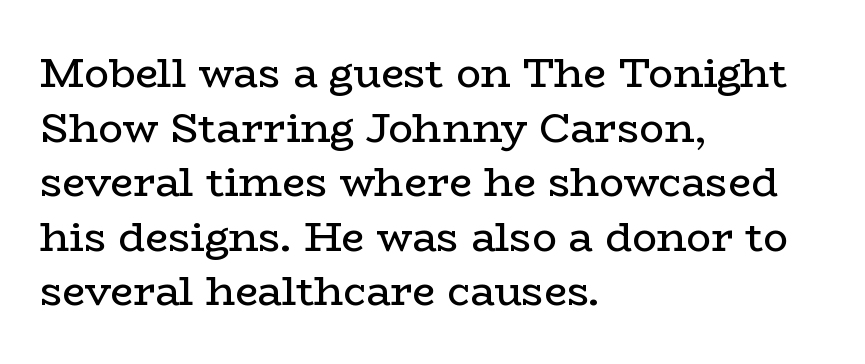
Q: Is the text bold? A: No.
Q: Is the text italic (slanted)? A: No, it is upright.
Q: Is the typeface a serif or a sans-serif typeface? A: Serif.
Q: Is the text underlined? A: No.
Q: How is the paragraph aligned? A: Left-aligned.
Q: Is the spacing between letters normal or unusually wide? A: Normal.
Q: Is the spacing between lines tight, normal or loose? A: Normal.
Q: Width (condensed, normal, or wide)? A: Wide.
Q: Stroke contrast? A: Low.
Q: x-height? A: Medium.
Q: Monospaced? A: No.
